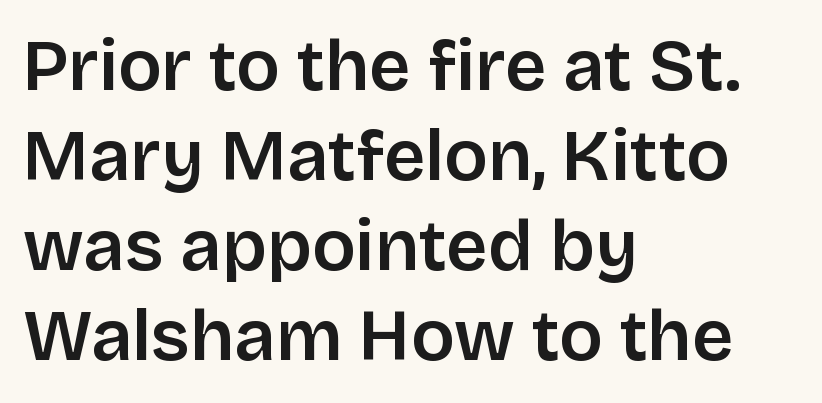
Q: Is the text bold? A: Semi-bold.
Q: Is the text italic (slanted)? A: No, it is upright.
Q: Is the typeface a serif or a sans-serif typeface? A: Sans-serif.
Q: Is the text underlined? A: No.
Q: How is the paragraph aligned? A: Left-aligned.
Q: Is the spacing between letters normal or unusually wide? A: Normal.
Q: Is the spacing between lines tight, normal or loose? A: Normal.
Q: Width (condensed, normal, or wide)? A: Normal.
Q: Stroke contrast? A: Low.
Q: x-height? A: Large.
Q: Monospaced? A: No.
